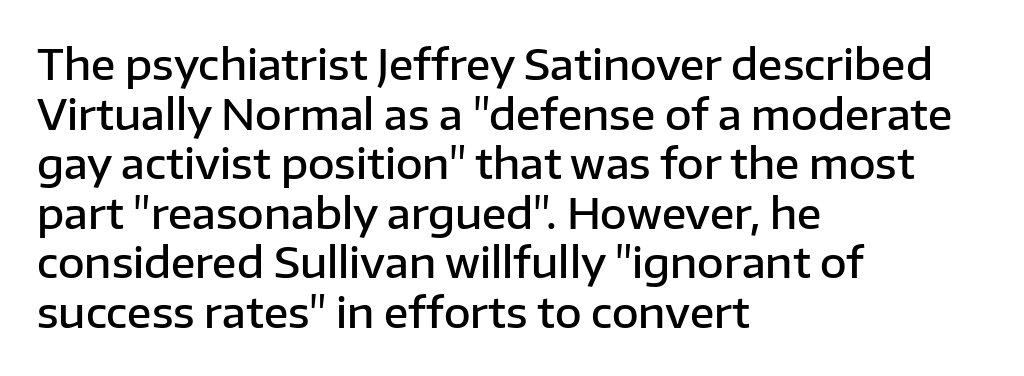
The foot of each line stays bare and open. One-word summary of the alignment: left. Check where the strokes stop: nothing finishes them off — pure sans. Summary of weight: moderately heavy, a semibold. Do the letters lean? They stand straight. Each letter keeps its own natural width here, so spacing adapts to shape.
